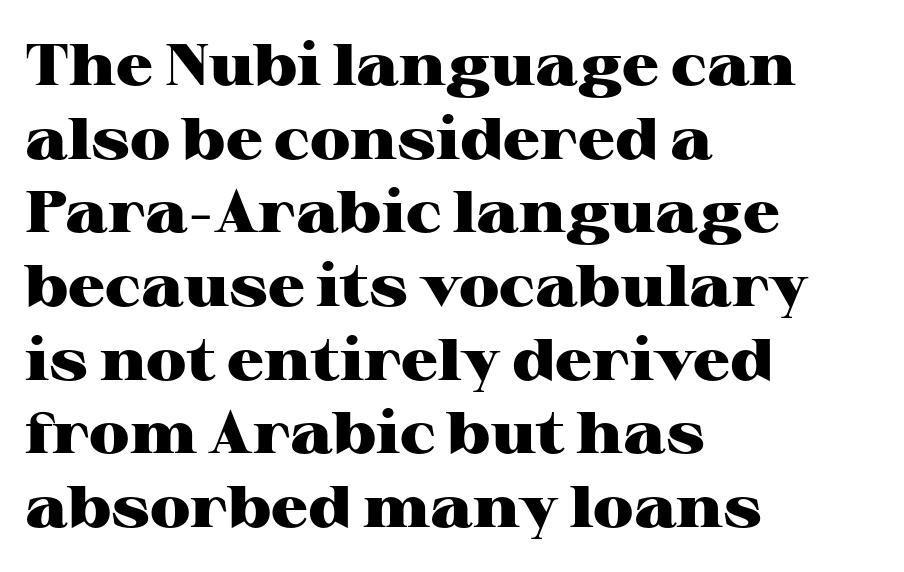
{"serif": "yes", "italic": "no", "bold": "yes", "weight": "heavy", "width": "wide", "stroke_contrast": "high", "x_height": "medium", "monospaced": "no", "underline": "no", "align": "left", "line_spacing": "normal", "line_spacing_ratio": 1.27, "letter_spacing": "normal", "letter_spacing_em": 0.0, "glyph_px": 58}
